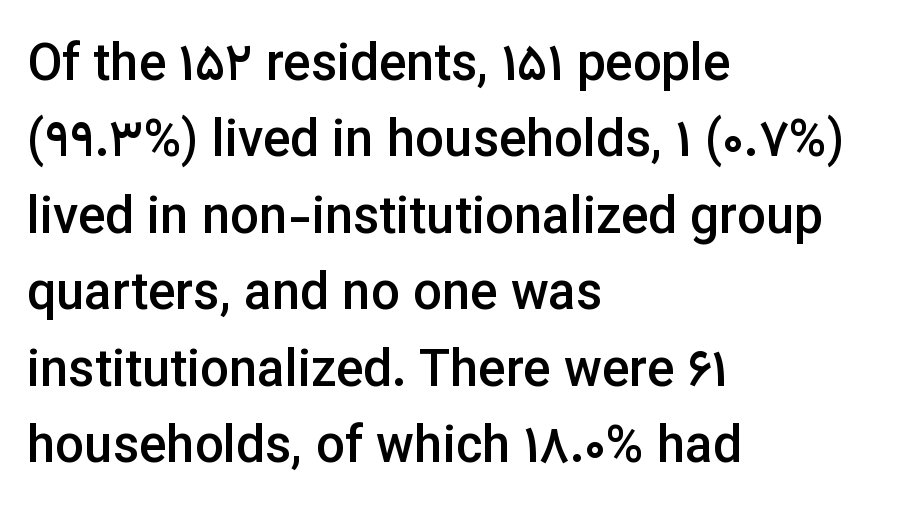
Q: Is the text bold? A: Semi-bold.
Q: Is the text italic (slanted)? A: No, it is upright.
Q: Is the typeface a serif or a sans-serif typeface? A: Sans-serif.
Q: Is the text underlined? A: No.
Q: How is the paragraph aligned? A: Left-aligned.
Q: Is the spacing between letters normal or unusually wide? A: Normal.
Q: Is the spacing between lines tight, normal or loose? A: Normal.
Q: Width (condensed, normal, or wide)? A: Normal.
Q: Stroke contrast? A: Low.
Q: x-height? A: Medium.
Q: Monospaced? A: No.
